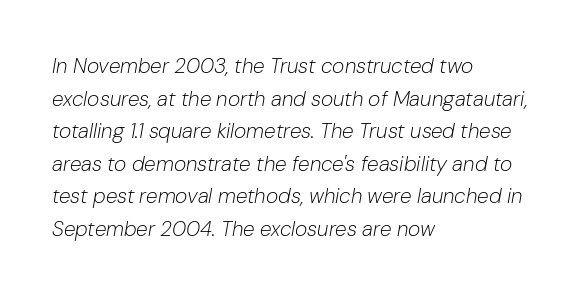
The weight tops out at a normal text grade. In terms of leading, this rendering sits right in the middle. Clear beneath every line of the passage. The passage is arranged the way most books set body copy — flush left. The letterforms sit shoulder to shoulder at normal distance. The typography opts for an oblique posture over an upright one.
